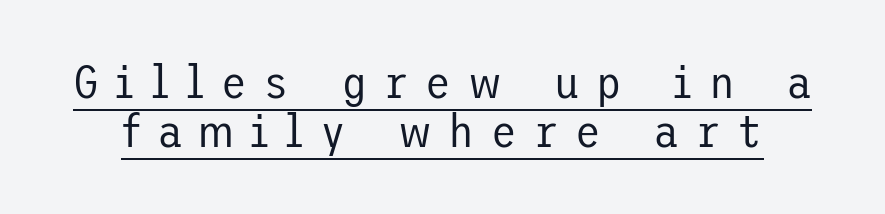
{"serif": "no", "italic": "no", "bold": "no", "weight": "regular", "width": "normal", "stroke_contrast": "low", "x_height": "medium", "underline": "yes", "line_spacing": "tight", "line_spacing_ratio": 1.05, "letter_spacing": "wide", "letter_spacing_em": 0.35, "glyph_px": 47}
